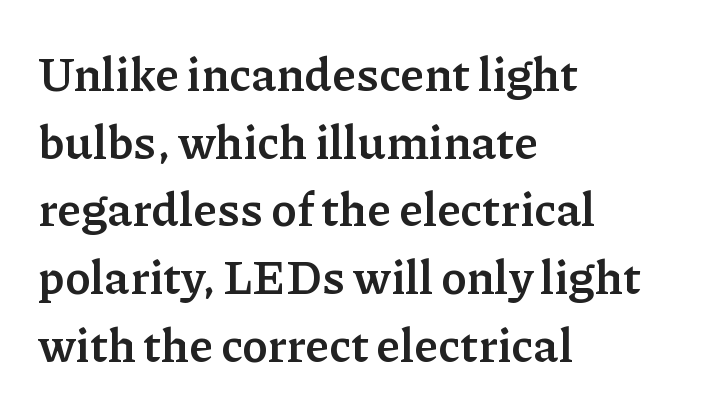
{"serif": "yes", "italic": "no", "bold": "yes", "weight": "semibold", "width": "normal", "stroke_contrast": "low", "x_height": "medium", "monospaced": "no", "underline": "no", "align": "left", "line_spacing": "normal", "line_spacing_ratio": 1.44, "letter_spacing": "normal", "letter_spacing_em": 0.0, "glyph_px": 47}
